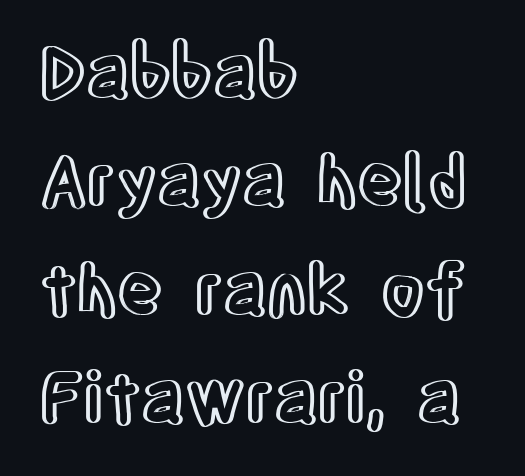
The image shows 70 px condensed type, upright; set left-aligned, normal line spacing (1.55x), normal letter spacing, not underlined; a large x-height.
